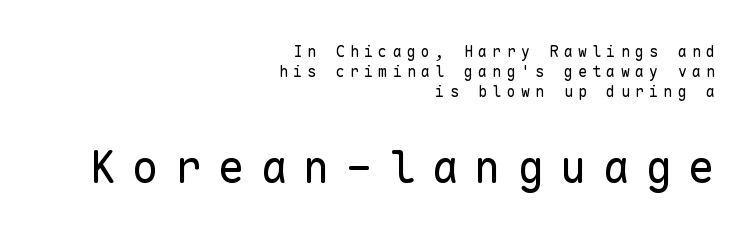
The image shows 45 px regular-weight sans-serif type, upright, monospaced; set right-aligned, normal line spacing (1.33x), unusually wide letter spacing (+0.35 em), not underlined; the second (bottom) block is 3.0x larger; low stroke contrast and a medium x-height.
